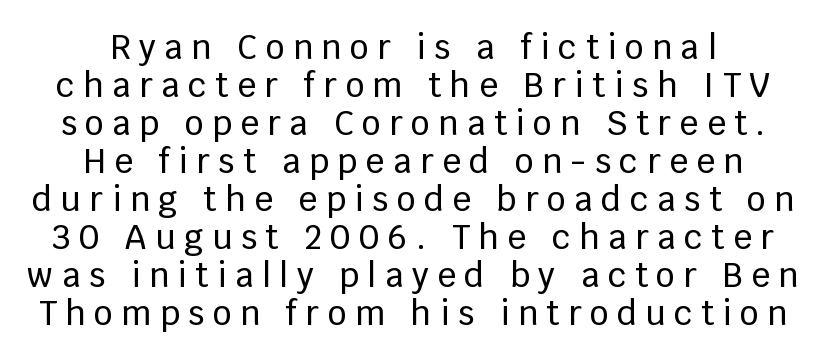
{"serif": "no", "italic": "no", "width": "normal", "stroke_contrast": "low", "x_height": "large", "monospaced": "no", "underline": "no", "line_spacing": "tight", "line_spacing_ratio": 1.15, "letter_spacing": "wide", "letter_spacing_em": 0.26, "glyph_px": 33}
